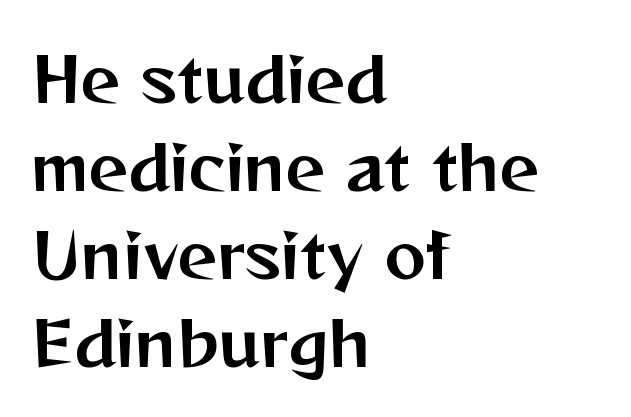
Bare-footed words on every line. It's the straight-up-and-down kind of type. Normally led — the rows are evenly, conventionally spaced. The face used here is rendered with its standard letterfit.
